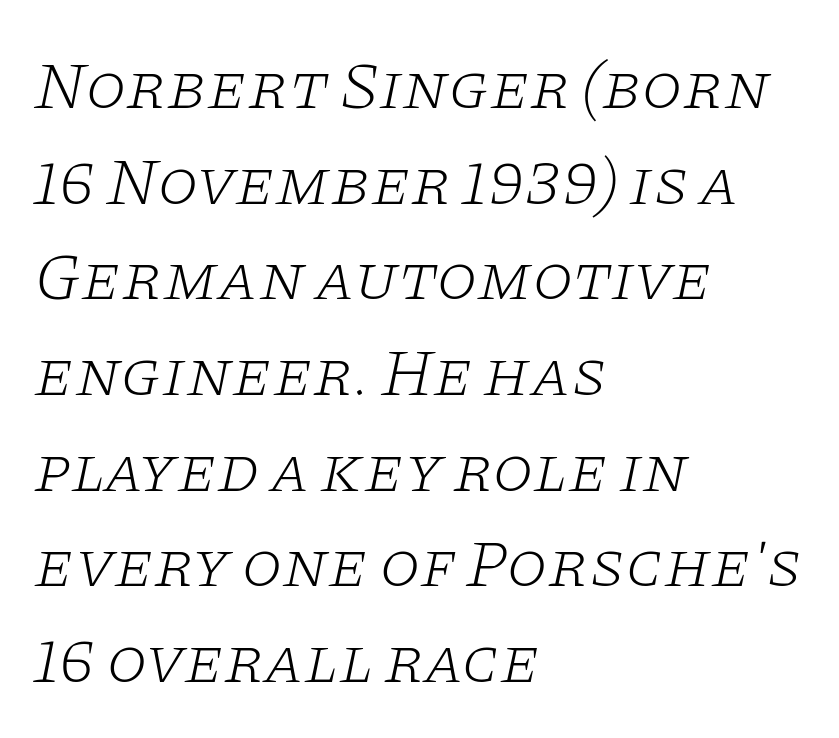
The image shows 66 px light, wide serif type, italic (leaning right); set left-aligned, normal line spacing (1.45x), normal letter spacing, not underlined; low stroke contrast and a large x-height.
